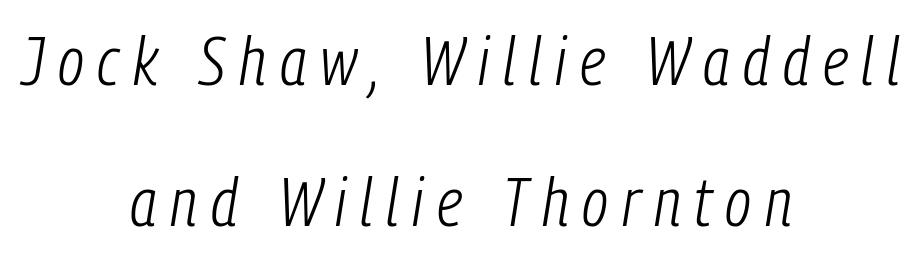
Any mark beneath the type? The region is blank. The type is letterspaced generously, with wide tracking. Compared with a typical body face, this is equally light or lighter still. In CSS terms this would be text-align: center.
